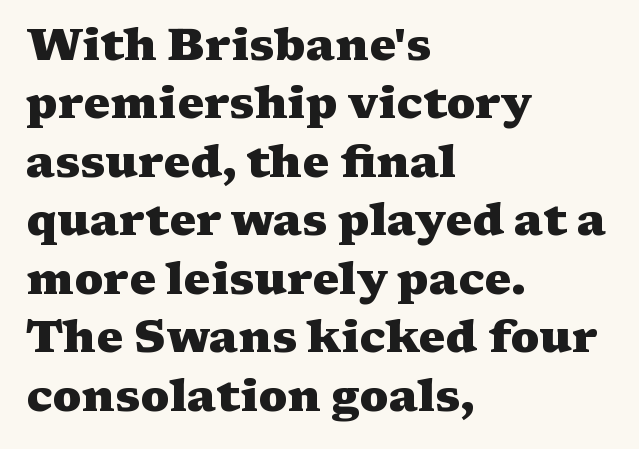
The image shows 45 px heavy, wide serif type, upright; set left-aligned, normal line spacing (1.3x), normal letter spacing, not underlined; medium stroke contrast and a medium x-height.
